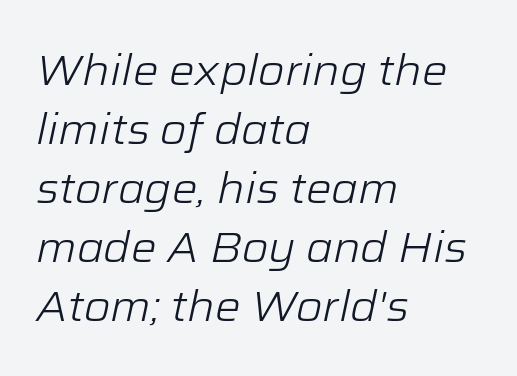
Q: Is the text bold? A: No.
Q: Is the text italic (slanted)? A: Yes, it leans right by about 12 degrees.
Q: Is the text underlined? A: No.
Q: How is the paragraph aligned? A: Left-aligned.
Q: Is the spacing between letters normal or unusually wide? A: Normal.
Q: Is the spacing between lines tight, normal or loose? A: Normal.
Q: Width (condensed, normal, or wide)? A: Normal.
Q: Stroke contrast? A: Low.
Q: x-height? A: Medium.
Q: Monospaced? A: No.
